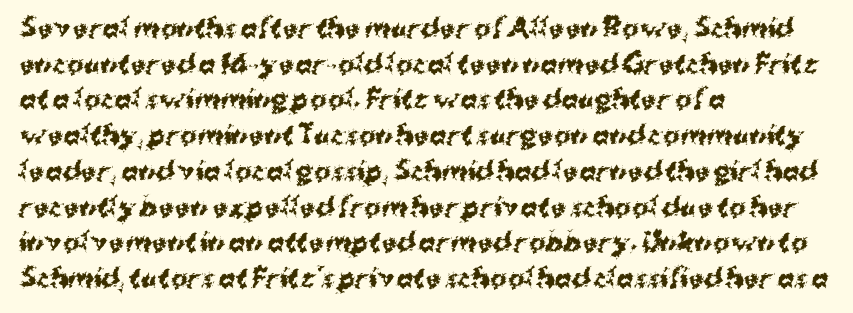
The image shows 25 px bold type; set left-aligned, normal line spacing (1.43x), normal letter spacing, not underlined.
